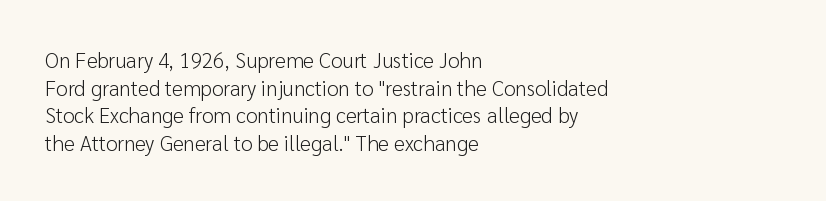
Q: Is the text bold? A: No.
Q: Is the text italic (slanted)? A: No, it is upright.
Q: Is the text underlined? A: No.
Q: How is the paragraph aligned? A: Left-aligned.
Q: Is the spacing between letters normal or unusually wide? A: Normal.
Q: Is the spacing between lines tight, normal or loose? A: Normal.
